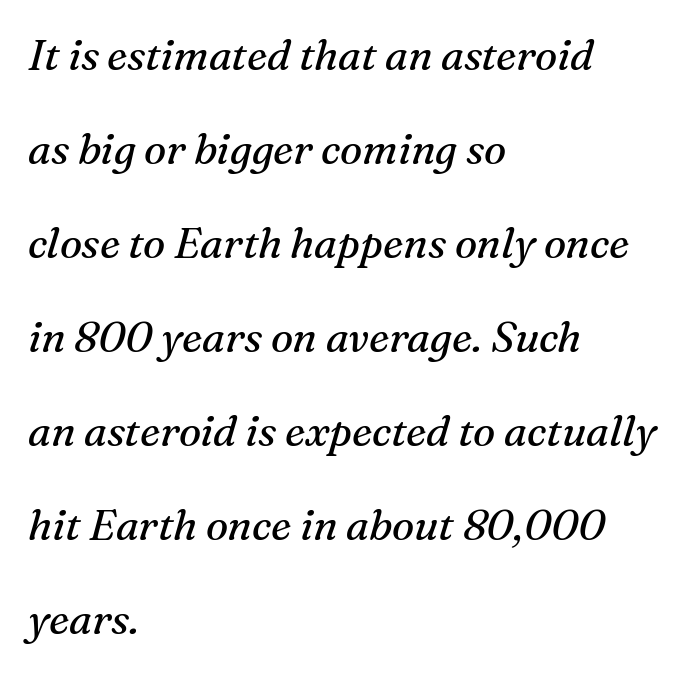
Q: Is the text bold? A: No.
Q: Is the text italic (slanted)? A: Yes, it leans right by about 16 degrees.
Q: Is the typeface a serif or a sans-serif typeface? A: Serif.
Q: Is the text underlined? A: No.
Q: How is the paragraph aligned? A: Left-aligned.
Q: Is the spacing between letters normal or unusually wide? A: Normal.
Q: Is the spacing between lines tight, normal or loose? A: Loose.
Q: Width (condensed, normal, or wide)? A: Normal.
Q: Stroke contrast? A: Medium.
Q: x-height? A: Medium.
Q: Monospaced? A: No.
